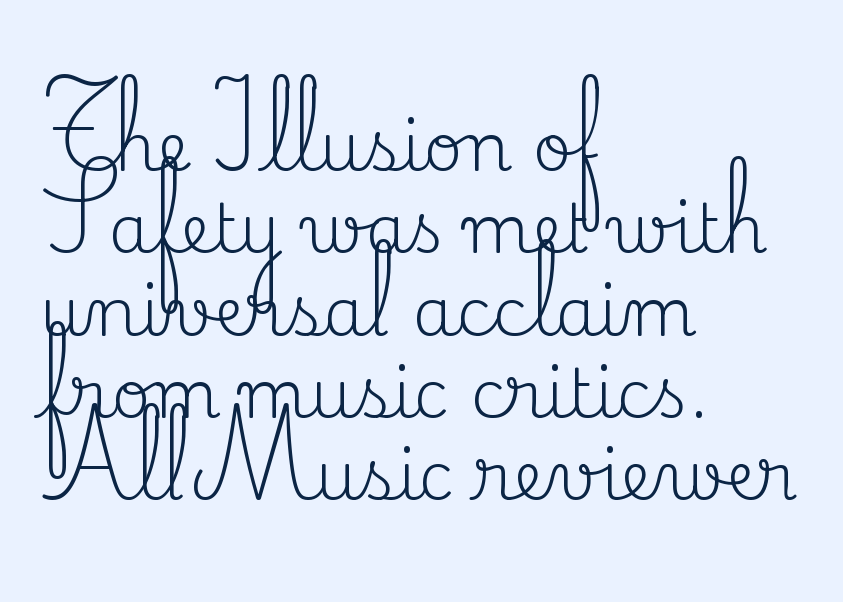
{"serif": "yes", "italic": "no", "bold": "no", "weight": "regular", "width": "normal", "stroke_contrast": "medium", "x_height": "small", "monospaced": "no", "underline": "no", "align": "left", "line_spacing_ratio": 1.21, "letter_spacing": "normal", "letter_spacing_em": 0.0, "glyph_px": 68}
